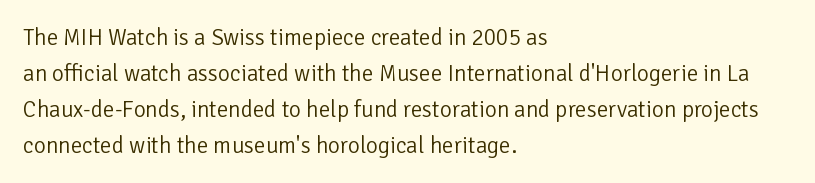
The foot of each line stays bare and open. It's the straight-up-and-down kind of type. The gaps between neighbouring characters are ordinary and unremarkable. A normal amount of white space separates one row of letters from the next. Typeset ragged right — the left edge is the straight one. Is the stroke heavy? The answer is a plain regular-or-lighter.
